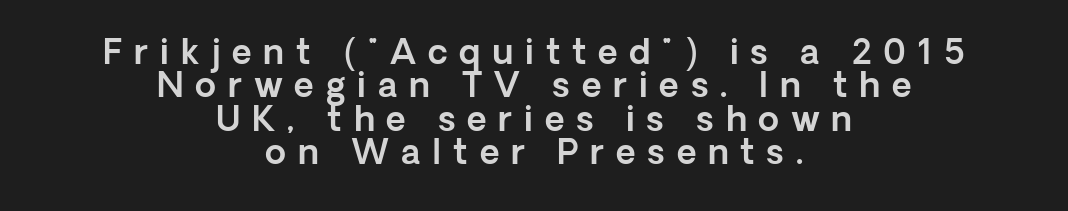
Q: Is the text italic (slanted)? A: No, it is upright.
Q: Is the typeface a serif or a sans-serif typeface? A: Sans-serif.
Q: Is the text underlined? A: No.
Q: How is the paragraph aligned? A: Centered.
Q: Is the spacing between letters normal or unusually wide? A: Unusually wide.
Q: Is the spacing between lines tight, normal or loose? A: Tight.
Q: Width (condensed, normal, or wide)? A: Normal.
Q: x-height? A: Medium.
Q: Monospaced? A: No.
